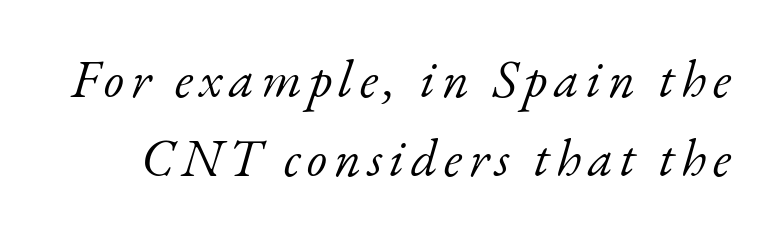
Q: Is the text bold? A: No.
Q: Is the text italic (slanted)? A: Yes, it leans right by about 17 degrees.
Q: Is the typeface a serif or a sans-serif typeface? A: Serif.
Q: Is the text underlined? A: No.
Q: Is the spacing between lines tight, normal or loose? A: Normal.
Q: Width (condensed, normal, or wide)? A: Normal.
Q: Stroke contrast? A: Low.
Q: x-height? A: Small.
Q: Monospaced? A: No.
